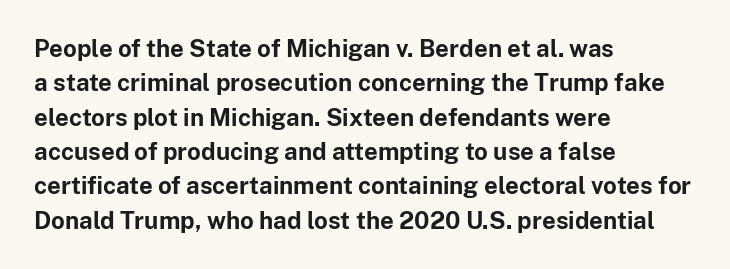
Q: Is the text bold? A: Yes.
Q: Is the text italic (slanted)? A: No, it is upright.
Q: Is the text underlined? A: No.
Q: How is the paragraph aligned? A: Left-aligned.
Q: Is the spacing between letters normal or unusually wide? A: Normal.
Q: Is the spacing between lines tight, normal or loose? A: Normal.
